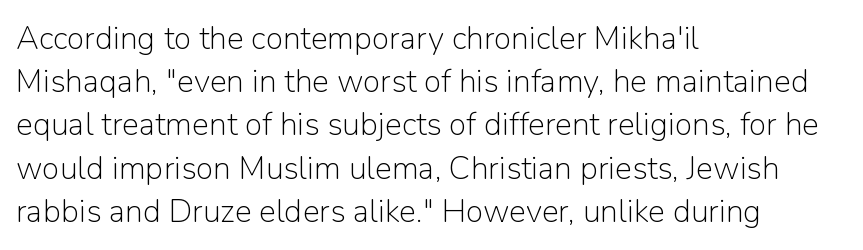
The image shows 32 px light sans-serif type, upright; set left-aligned, normal line spacing (1.35x), normal letter spacing, not underlined; low stroke contrast and a medium x-height.
